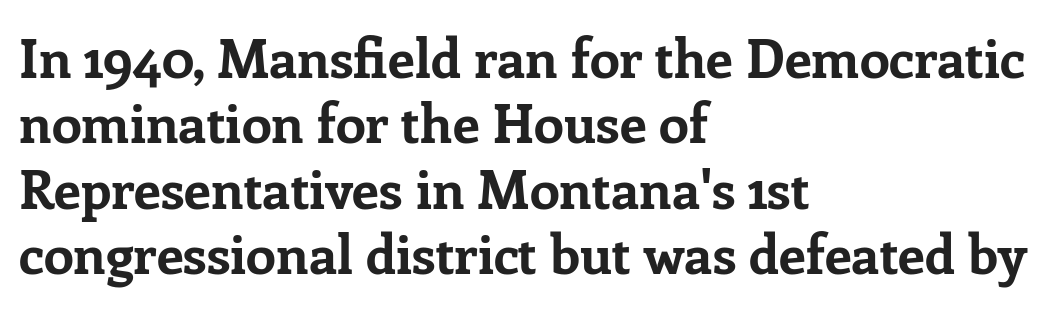
The image shows 54 px bold serif type, upright; set left-aligned, line spacing 1.21x, normal letter spacing, not underlined; low stroke contrast and a medium x-height.
